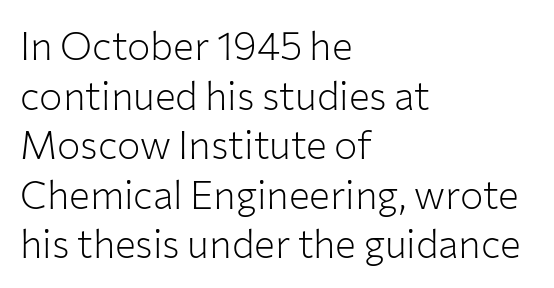
{"serif": "no", "italic": "no", "bold": "no", "weight": "light", "width": "normal", "stroke_contrast": "low", "x_height": "medium", "monospaced": "no", "underline": "no", "align": "left", "line_spacing": "normal", "line_spacing_ratio": 1.27, "letter_spacing": "normal", "letter_spacing_em": 0.0, "glyph_px": 39}
